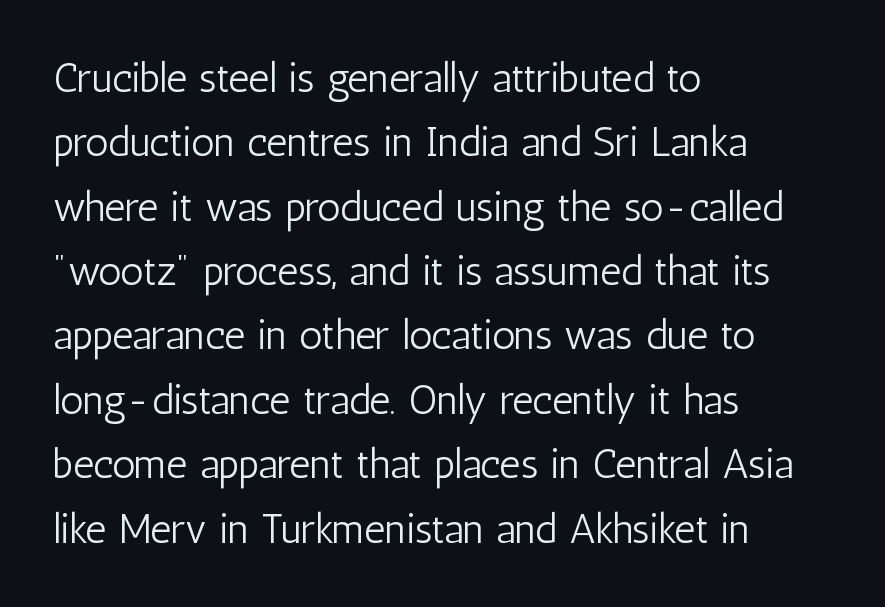
{"serif": "no", "italic": "no", "bold": "no", "weight": "light", "width": "condensed", "stroke_contrast": "low", "x_height": "medium", "monospaced": "no", "underline": "no", "align": "left", "line_spacing": "normal", "line_spacing_ratio": 1.57, "letter_spacing": "normal", "letter_spacing_em": 0.0, "glyph_px": 41}
